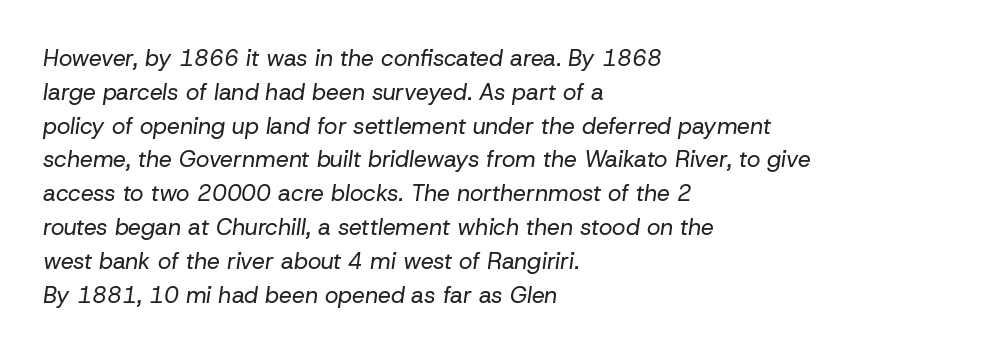
{"italic": "yes", "lean": "right", "slant_degrees": 8, "bold": "no", "underline": "no", "align": "left", "line_spacing": "normal", "line_spacing_ratio": 1.47, "letter_spacing": "normal", "letter_spacing_em": 0.0, "glyph_px": 23}
